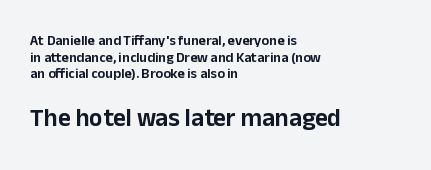
The image shows 25 px text type, upright; set left-aligned, line spacing 1.19x, normal letter spacing, not underlined; the second (bottom) block is 1.79x larger.
